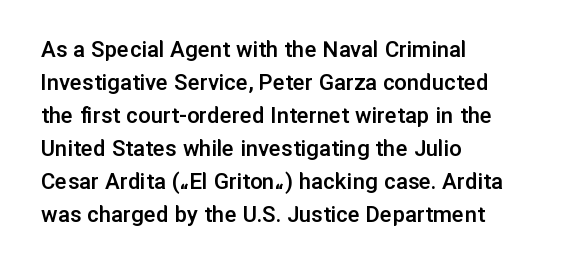
Q: Is the text bold? A: Semi-bold.
Q: Is the text italic (slanted)? A: No, it is upright.
Q: Is the text underlined? A: No.
Q: How is the paragraph aligned? A: Left-aligned.
Q: Is the spacing between letters normal or unusually wide? A: Normal.
Q: Is the spacing between lines tight, normal or loose? A: Normal.
